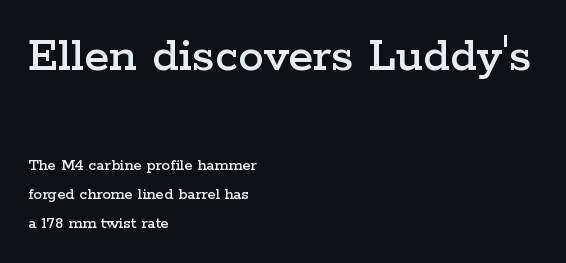
{"serif": "yes", "italic": "no", "width": "wide", "stroke_contrast": "low", "x_height": "medium", "monospaced": "no", "underline": "no", "align": "left", "line_spacing_ratio": 1.71, "letter_spacing": "normal", "letter_spacing_em": 0.0, "larger_block": "first", "size_ratio": 3.0, "glyph_px": 51}
